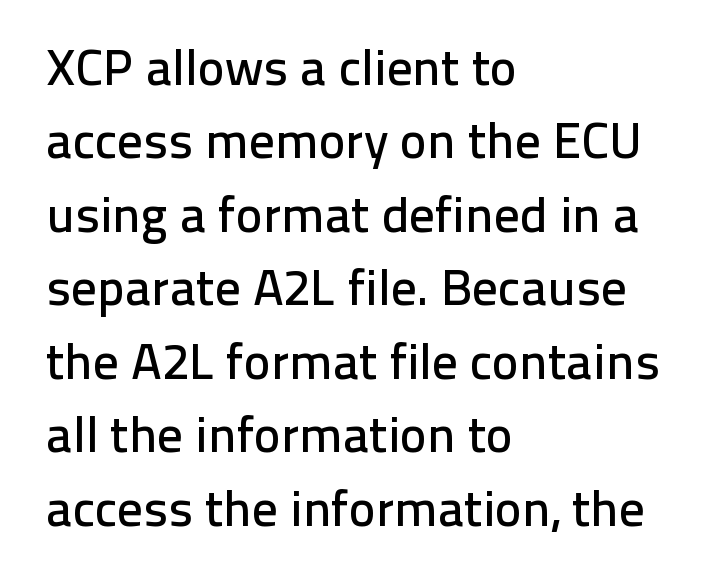
{"serif": "no", "italic": "no", "width": "normal", "stroke_contrast": "low", "x_height": "medium", "monospaced": "no", "underline": "no", "align": "left", "line_spacing": "normal", "line_spacing_ratio": 1.44, "letter_spacing": "normal", "letter_spacing_em": 0.0, "glyph_px": 51}
